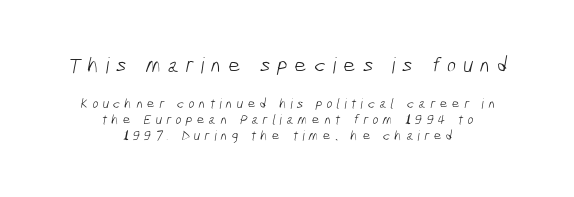
{"bold": "no", "underline": "no", "align": "center", "line_spacing": "tight", "line_spacing_ratio": 1.12, "letter_spacing": "wide", "letter_spacing_em": 0.3, "larger_block": "first", "size_ratio": 1.57, "glyph_px": 22}
